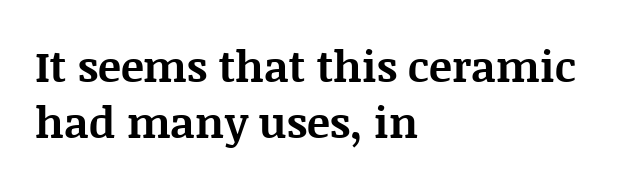
The image shows 43 px bold serif type, upright; set left-aligned, normal line spacing (1.31x), normal letter spacing, not underlined; medium stroke contrast and a large x-height.
